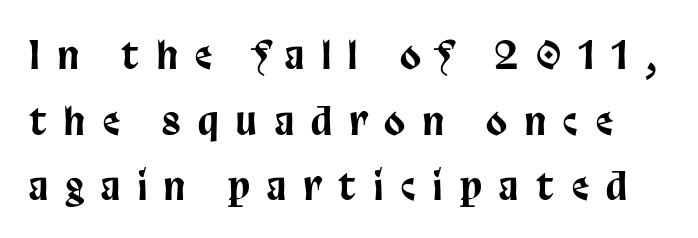
{"serif": "no", "italic": "no", "width": "condensed", "stroke_contrast": "low", "x_height": "large", "monospaced": "no", "underline": "no", "line_spacing_ratio": 1.73, "letter_spacing": "wide", "letter_spacing_em": 0.47, "glyph_px": 38}
